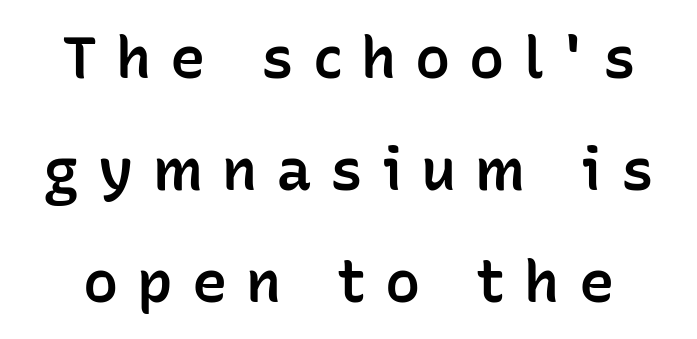
Q: Is the text bold? A: Semi-bold.
Q: Is the text italic (slanted)? A: No, it is upright.
Q: Is the typeface a serif or a sans-serif typeface? A: Sans-serif.
Q: Is the text underlined? A: No.
Q: Is the spacing between letters normal or unusually wide? A: Unusually wide.
Q: Is the spacing between lines tight, normal or loose? A: Loose.
Q: Width (condensed, normal, or wide)? A: Normal.
Q: Stroke contrast? A: Low.
Q: x-height? A: Medium.
Q: Monospaced? A: No.
